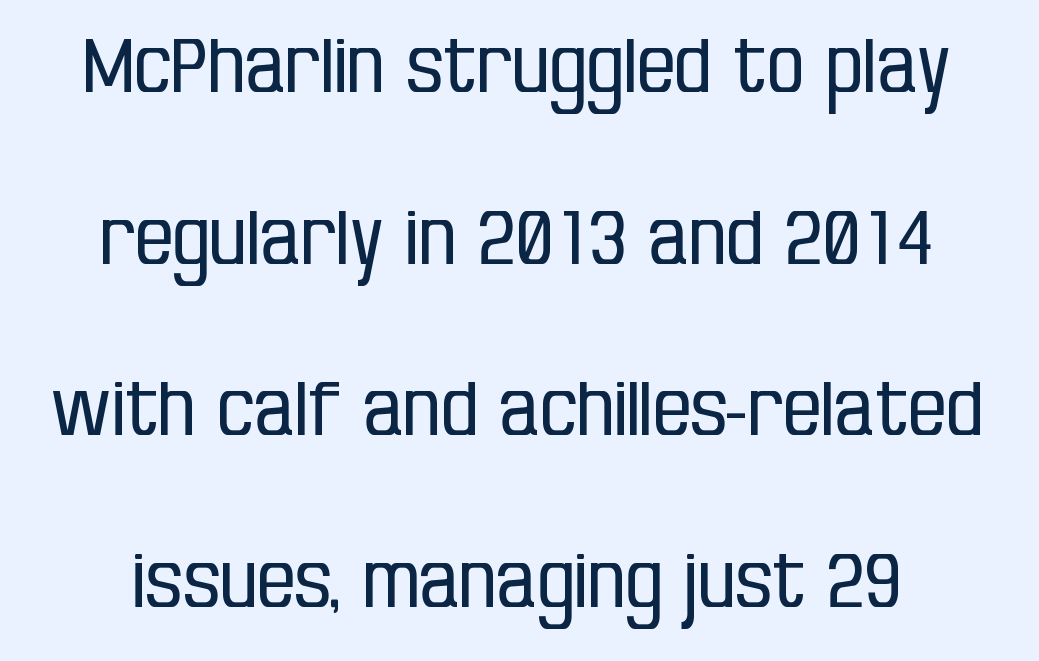
Q: Is the text bold? A: No.
Q: Is the text italic (slanted)? A: No, it is upright.
Q: Is the typeface a serif or a sans-serif typeface? A: Sans-serif.
Q: Is the text underlined? A: No.
Q: Is the spacing between letters normal or unusually wide? A: Normal.
Q: Is the spacing between lines tight, normal or loose? A: Loose.
Q: Width (condensed, normal, or wide)? A: Condensed.
Q: Stroke contrast? A: Low.
Q: x-height? A: Large.
Q: Monospaced? A: No.
